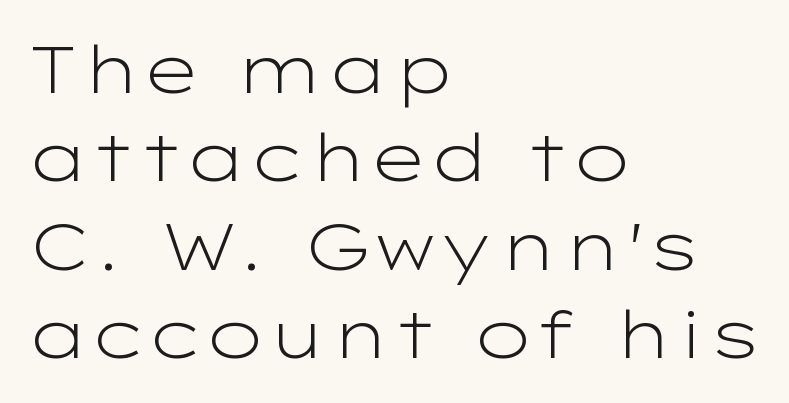
Rendered with straight, roman letterforms. The rows are spaced the way most documents space them. Looks like regular typesetting: each glyph gets only the width it needs. Decoration check: the copy has no underline. Nothing sits at the stroke ends, so this counts as sans-serif. Here the glyphs are tracked normally, forming tight word shapes.
